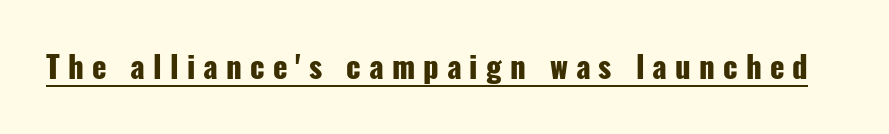
{"serif": "no", "italic": "no", "bold": "yes", "weight": "heavy", "width": "condensed", "stroke_contrast": "low", "x_height": "medium", "monospaced": "no", "underline": "yes", "letter_spacing": "wide", "letter_spacing_em": 0.27, "glyph_px": 30}
